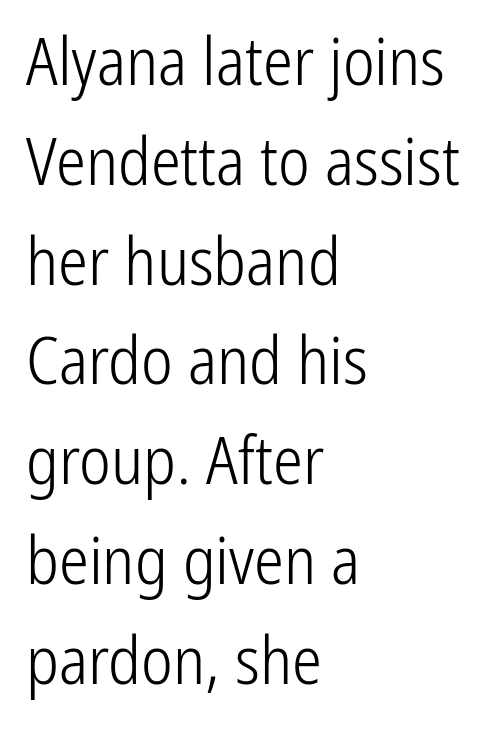
Q: Is the text bold? A: No.
Q: Is the text italic (slanted)? A: No, it is upright.
Q: Is the typeface a serif or a sans-serif typeface? A: Sans-serif.
Q: Is the text underlined? A: No.
Q: How is the paragraph aligned? A: Left-aligned.
Q: Is the spacing between letters normal or unusually wide? A: Normal.
Q: Is the spacing between lines tight, normal or loose? A: Normal.
Q: Width (condensed, normal, or wide)? A: Condensed.
Q: Stroke contrast? A: Low.
Q: x-height? A: Medium.
Q: Monospaced? A: No.
